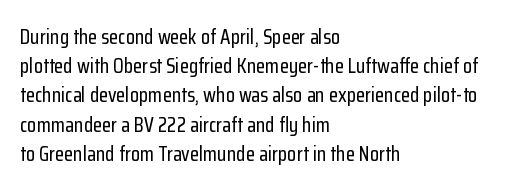
The image shows 21 px text type, upright; set left-aligned, normal line spacing (1.39x), normal letter spacing, not underlined.
